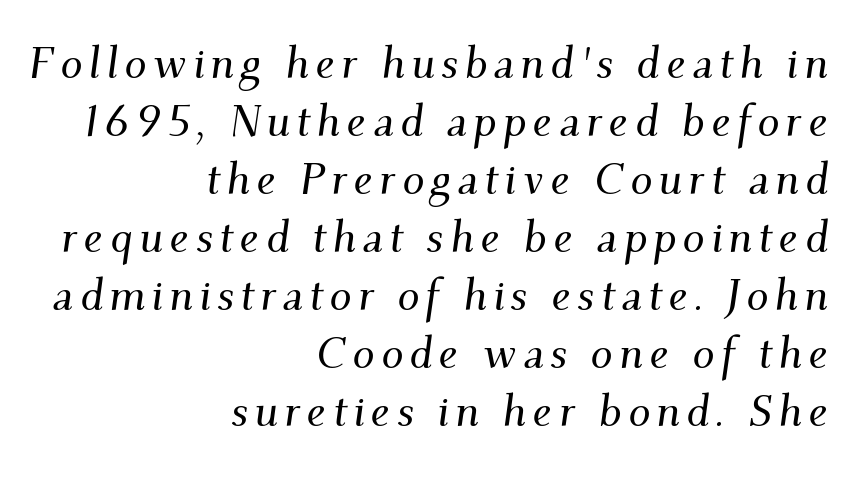
The image shows 44 px serif type, italic (leaning right); set right-aligned, normal line spacing (1.32x), not underlined; medium stroke contrast and a small x-height.
